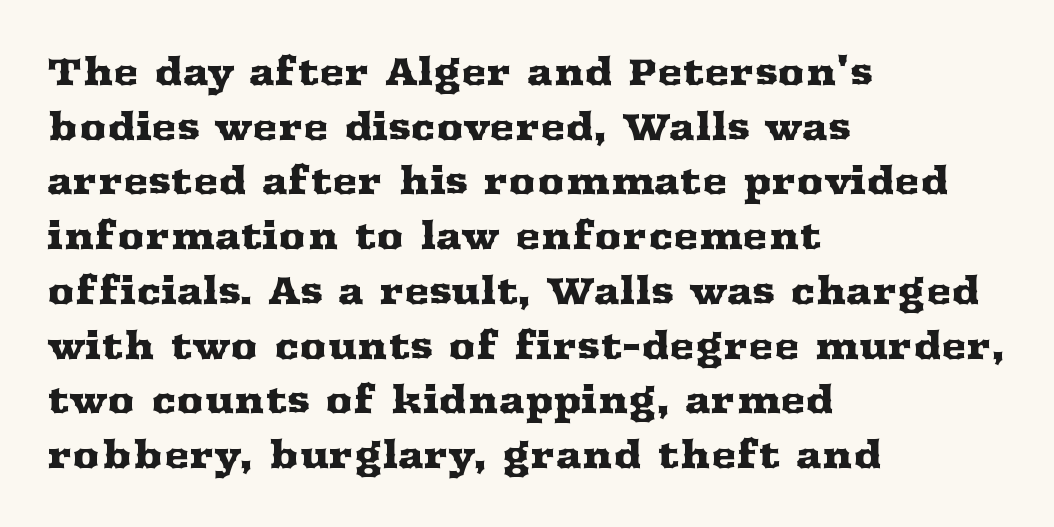
Q: Is the text italic (slanted)? A: No, it is upright.
Q: Is the typeface a serif or a sans-serif typeface? A: Serif.
Q: Is the text underlined? A: No.
Q: How is the paragraph aligned? A: Left-aligned.
Q: Is the spacing between letters normal or unusually wide? A: Normal.
Q: Is the spacing between lines tight, normal or loose? A: Normal.
Q: Width (condensed, normal, or wide)? A: Wide.
Q: Stroke contrast? A: Medium.
Q: x-height? A: Medium.
Q: Monospaced? A: No.
